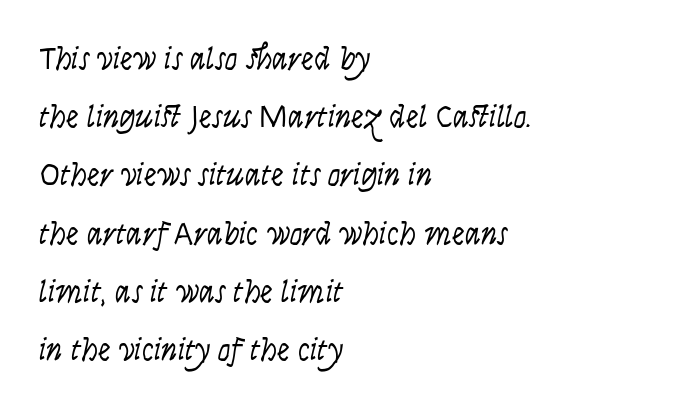
The image shows 32 px light, condensed sans-serif type; set left-aligned, line spacing 1.82x, normal letter spacing, not underlined; low stroke contrast and a large x-height.
